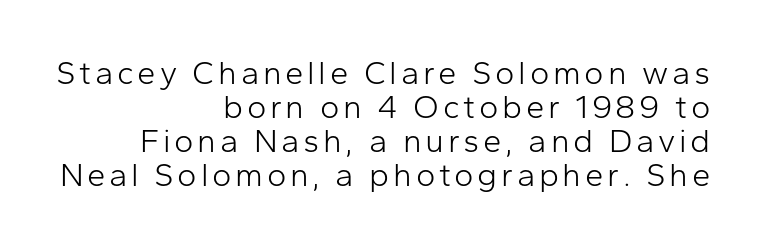
Q: Is the text bold? A: No.
Q: Is the text italic (slanted)? A: No, it is upright.
Q: Is the typeface a serif or a sans-serif typeface? A: Sans-serif.
Q: Is the text underlined? A: No.
Q: How is the paragraph aligned? A: Right-aligned.
Q: Is the spacing between lines tight, normal or loose? A: Tight.
Q: Width (condensed, normal, or wide)? A: Normal.
Q: Stroke contrast? A: Low.
Q: x-height? A: Medium.
Q: Monospaced? A: No.
